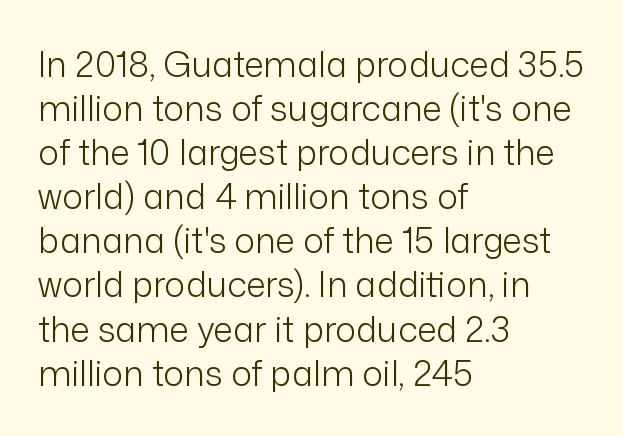
The image shows 35 px light sans-serif type, upright; set left-aligned, normal line spacing (1.26x), normal letter spacing, not underlined; low stroke contrast and a medium x-height.
